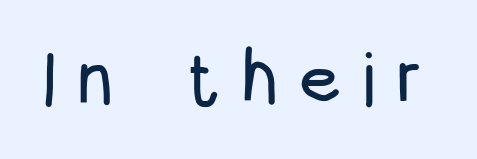
{"serif": "no", "italic": "no", "width": "condensed", "stroke_contrast": "low", "x_height": "large", "monospaced": "no", "underline": "no", "letter_spacing": "wide", "letter_spacing_em": 0.27, "glyph_px": 74}
